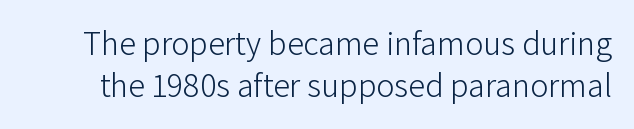
The image shows 34 px light sans-serif type, upright; set line spacing 1.24x, normal letter spacing, not underlined; low stroke contrast and a medium x-height.
